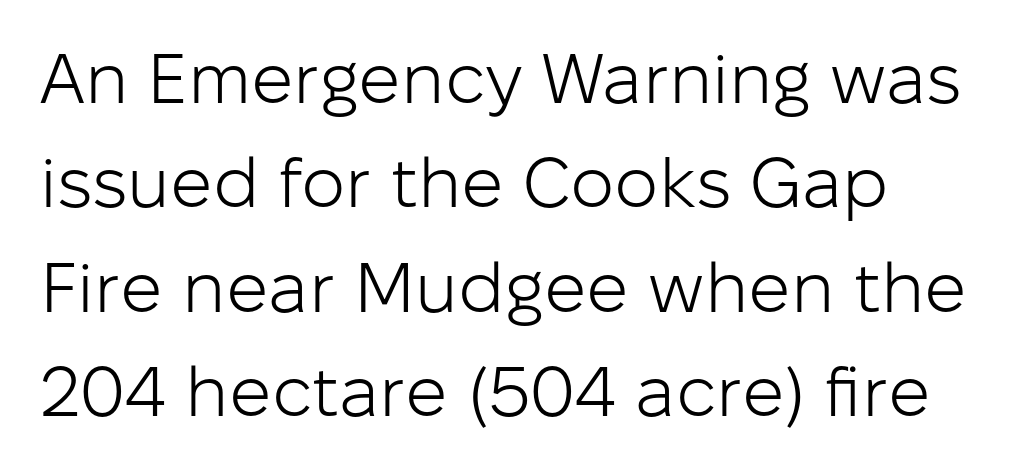
The image shows 70 px light sans-serif type, upright; set left-aligned, normal line spacing (1.49x), normal letter spacing, not underlined; low stroke contrast and a medium x-height.
